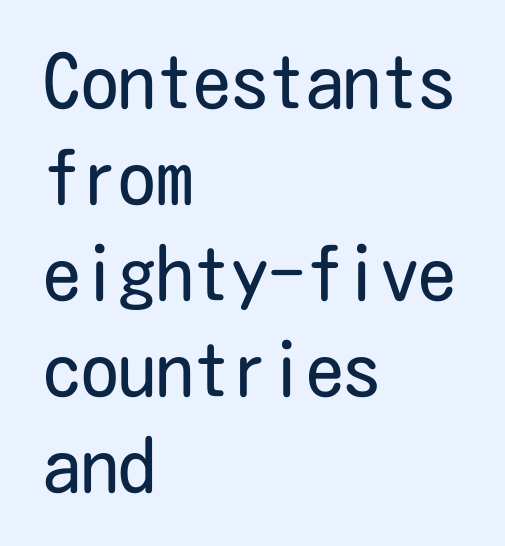
The image shows 75 px regular-weight, condensed sans-serif type, upright; set left-aligned, normal line spacing (1.28x), normal letter spacing, not underlined; low stroke contrast and a medium x-height.
